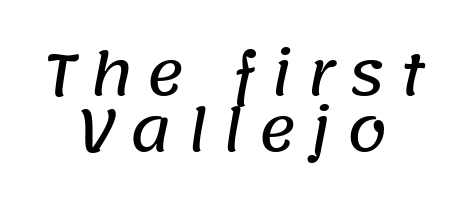
{"serif": "no", "width": "normal", "stroke_contrast": "low", "x_height": "large", "monospaced": "no", "underline": "no", "align": "center", "line_spacing": "tight", "line_spacing_ratio": 0.97, "letter_spacing": "wide", "letter_spacing_em": 0.24, "glyph_px": 58}
